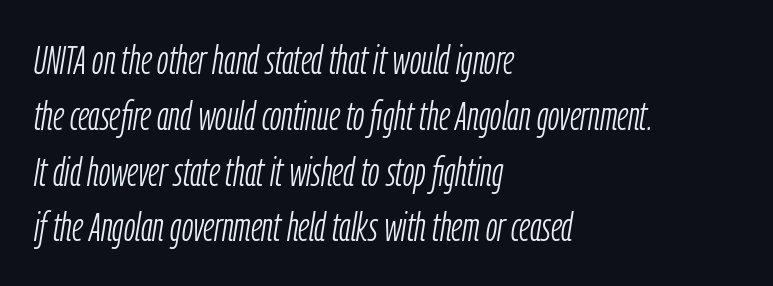
{"italic": "yes", "lean": "right", "slant_degrees": 9, "bold": "no", "weight": "light", "width": "condensed", "stroke_contrast": "low", "x_height": "medium", "monospaced": "no", "underline": "no", "align": "left", "line_spacing": "normal", "line_spacing_ratio": 1.36, "letter_spacing": "normal", "letter_spacing_em": 0.0, "glyph_px": 41}
